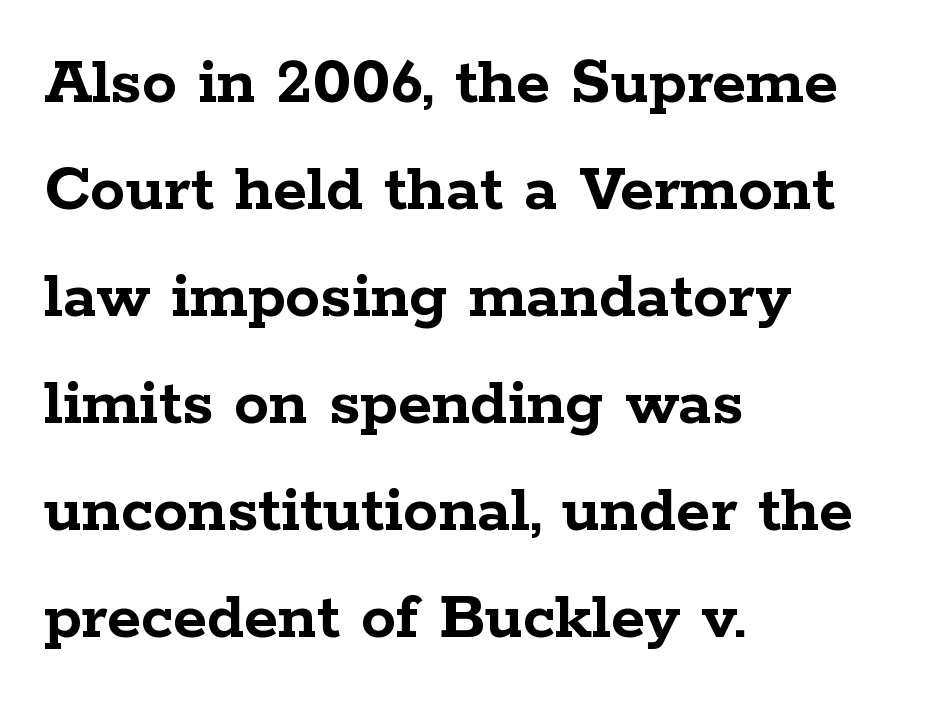
Q: Is the text bold? A: Yes.
Q: Is the text italic (slanted)? A: No, it is upright.
Q: Is the typeface a serif or a sans-serif typeface? A: Serif.
Q: Is the text underlined? A: No.
Q: How is the paragraph aligned? A: Left-aligned.
Q: Is the spacing between letters normal or unusually wide? A: Normal.
Q: Is the spacing between lines tight, normal or loose? A: Normal.
Q: Width (condensed, normal, or wide)? A: Wide.
Q: Stroke contrast? A: Low.
Q: x-height? A: Medium.
Q: Monospaced? A: No.
